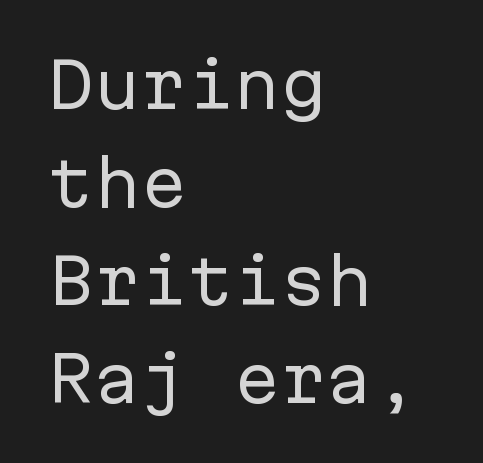
The words here are not underlined. On a weight scale, this lands at 450 or below. Caption: standard tracking, unaltered. The typesetter chose a ragged-right arrangement here. This block has exactly the height ordinary leading produces.
